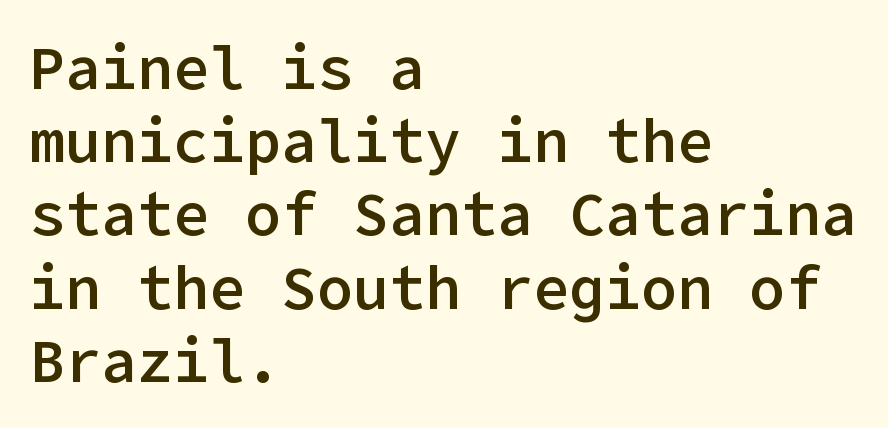
Spacing between characters is what you'd get straight out of the box. Observe the absence of serifs on each vertical stroke in this sample. Letters rest on an invisible, unmarked baseline. In terms of posture, this sample is upright. Bold? Not quite — semibold, heavier than regular but stopping short. If you drew a ruler down the left edge, every line would touch it.
